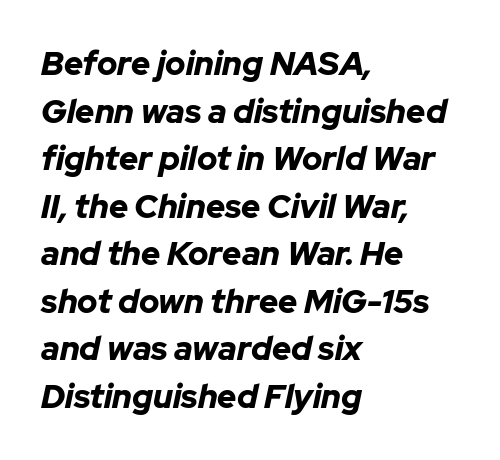
{"italic": "yes", "lean": "right", "slant_degrees": 12, "bold": "yes", "weight": "bold", "width": "normal", "stroke_contrast": "low", "x_height": "medium", "monospaced": "no", "underline": "no", "align": "left", "line_spacing": "normal", "line_spacing_ratio": 1.44, "letter_spacing": "normal", "letter_spacing_em": 0.0, "glyph_px": 33}
